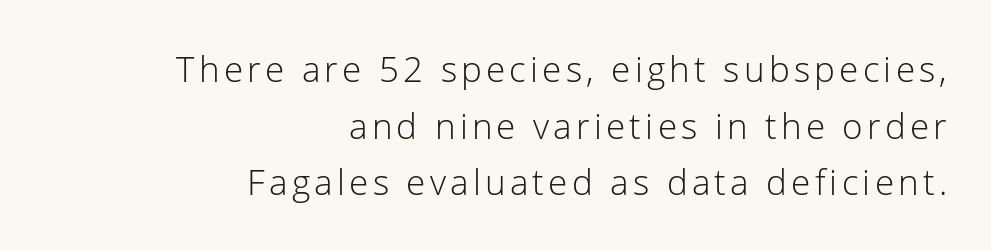
{"serif": "no", "italic": "no", "bold": "no", "weight": "light", "width": "normal", "stroke_contrast": "low", "x_height": "medium", "monospaced": "no", "underline": "no", "align": "right", "line_spacing": "normal", "line_spacing_ratio": 1.62, "glyph_px": 35}
